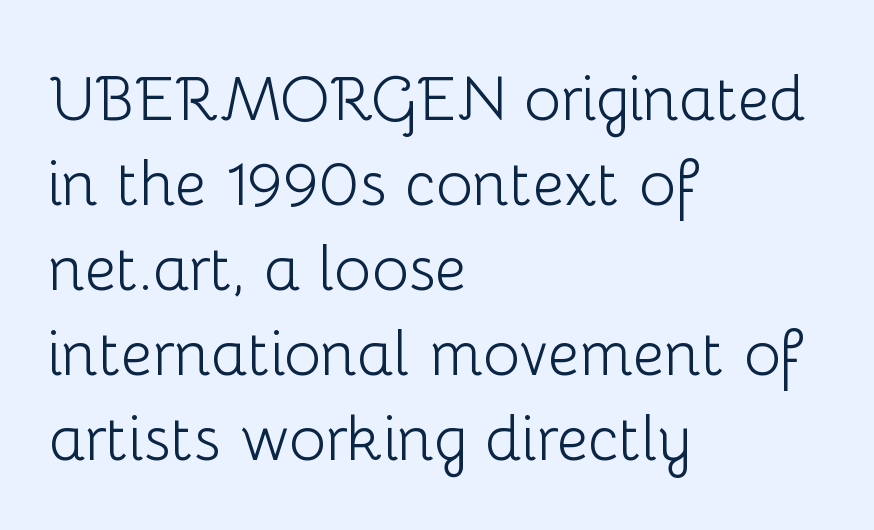
{"serif": "no", "italic": "no", "bold": "no", "weight": "light", "width": "normal", "stroke_contrast": "low", "x_height": "medium", "monospaced": "no", "underline": "no", "align": "left", "line_spacing": "normal", "line_spacing_ratio": 1.37, "letter_spacing": "normal", "letter_spacing_em": 0.0, "glyph_px": 62}
